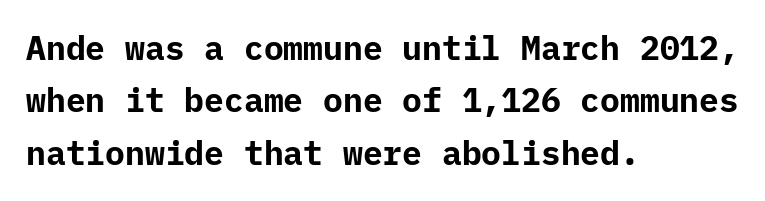
Q: Is the text bold? A: Yes.
Q: Is the text italic (slanted)? A: No, it is upright.
Q: Is the typeface a serif or a sans-serif typeface? A: Sans-serif.
Q: Is the text underlined? A: No.
Q: How is the paragraph aligned? A: Left-aligned.
Q: Is the spacing between letters normal or unusually wide? A: Normal.
Q: Is the spacing between lines tight, normal or loose? A: Normal.
Q: Width (condensed, normal, or wide)? A: Normal.
Q: Stroke contrast? A: Low.
Q: x-height? A: Medium.
